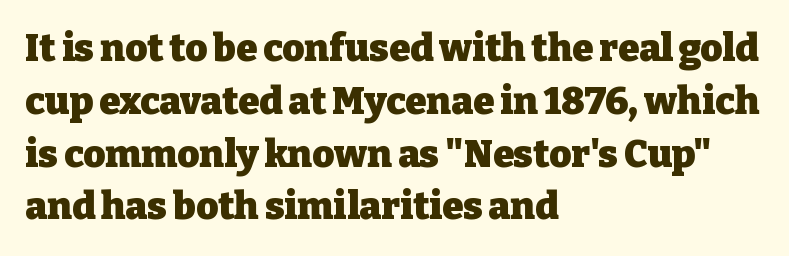
The image shows 38 px heavy serif type, upright; set left-aligned, normal line spacing (1.39x), normal letter spacing, not underlined; low stroke contrast and a medium x-height.
